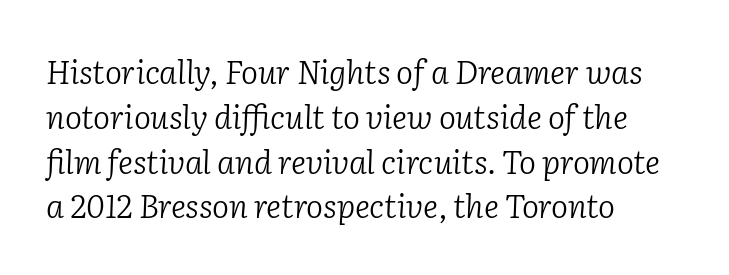
The image shows 32 px light serif type, italic (leaning right); set left-aligned, normal line spacing (1.4x), normal letter spacing, not underlined; low stroke contrast and a medium x-height.
